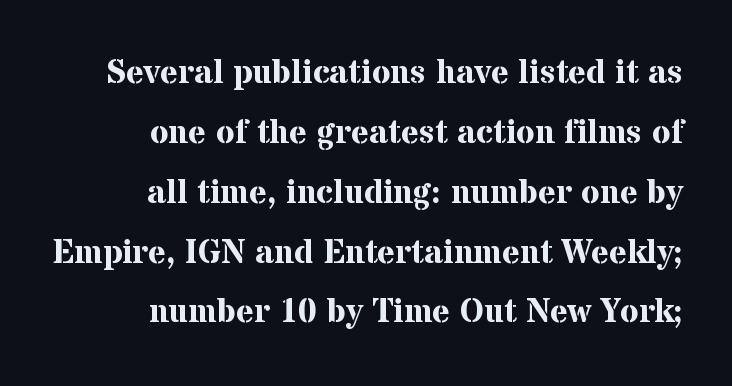
{"serif": "yes", "italic": "no", "bold": "yes", "weight": "bold", "width": "normal", "stroke_contrast": "medium", "x_height": "medium", "monospaced": "no", "underline": "no", "align": "right", "line_spacing_ratio": 1.76, "letter_spacing": "normal", "letter_spacing_em": 0.0, "glyph_px": 34}
